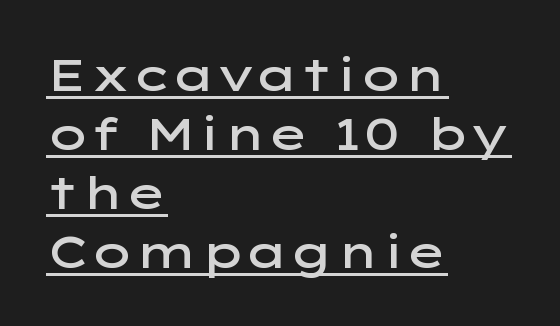
In CSS terms this would be text-align: left. Reading down the column, the eye jumps a familiar distance to each next line. The strokes are fattened partway — semibold, not bold. Nope, not italic — everything's standing straight.
